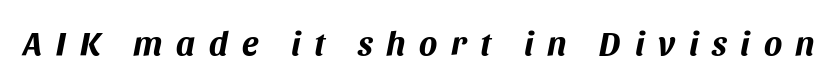
{"italic": "yes", "lean": "right", "slant_degrees": 11, "bold": "yes", "weight": "bold", "width": "normal", "stroke_contrast": "medium", "x_height": "large", "monospaced": "no", "underline": "no", "letter_spacing": "wide", "letter_spacing_em": 0.4, "glyph_px": 34}
